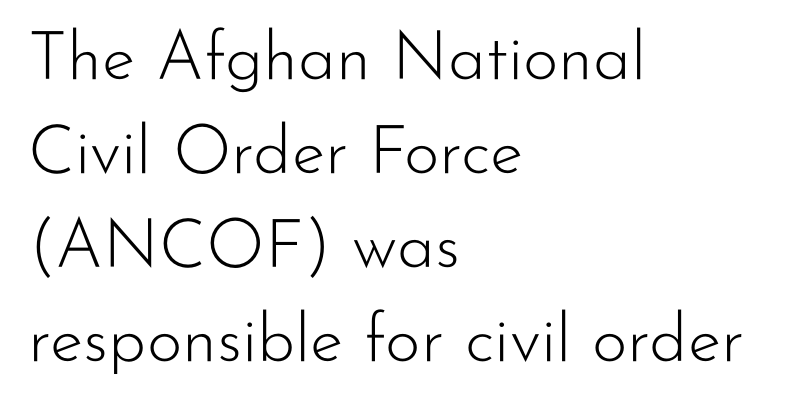
{"serif": "no", "italic": "no", "bold": "no", "weight": "light", "width": "normal", "stroke_contrast": "low", "x_height": "small", "monospaced": "no", "underline": "no", "align": "left", "line_spacing": "normal", "line_spacing_ratio": 1.38, "letter_spacing": "normal", "letter_spacing_em": 0.0, "glyph_px": 68}
